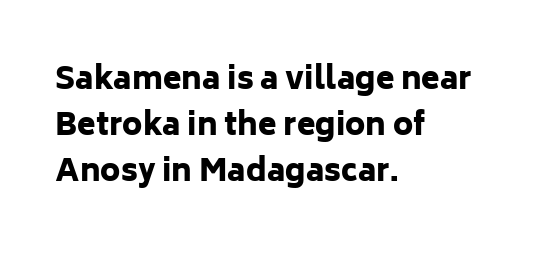
The image shows 30 px heavy sans-serif type, upright; set left-aligned, normal line spacing (1.53x), normal letter spacing, not underlined; low stroke contrast and a medium x-height.
